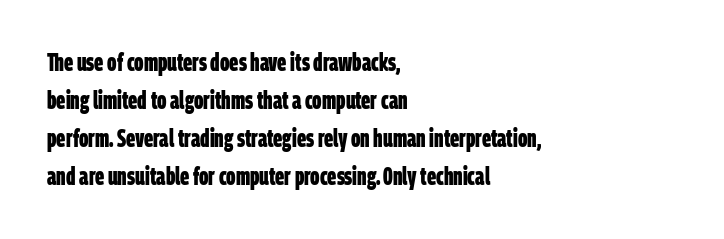
The image shows 24 px bold type; set left-aligned, normal line spacing (1.59x), normal letter spacing, not underlined.
